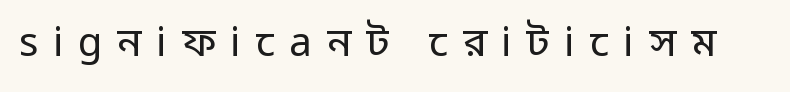
Q: Is the text bold? A: No.
Q: Is the text italic (slanted)? A: No, it is upright.
Q: Is the typeface a serif or a sans-serif typeface? A: Sans-serif.
Q: Is the text underlined? A: No.
Q: Is the spacing between letters normal or unusually wide? A: Unusually wide.
Q: Width (condensed, normal, or wide)? A: Normal.
Q: Stroke contrast? A: Low.
Q: x-height? A: Medium.
Q: Monospaced? A: No.
